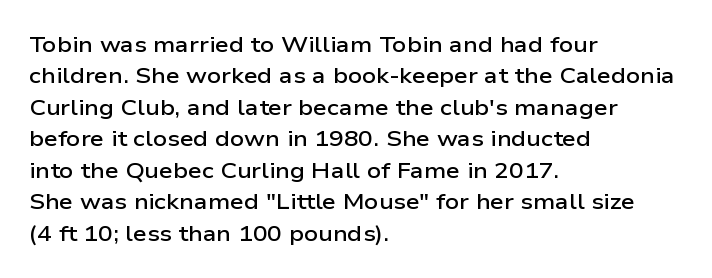
The image shows 22 px text type, upright; set left-aligned, normal line spacing (1.43x), normal letter spacing, not underlined.
